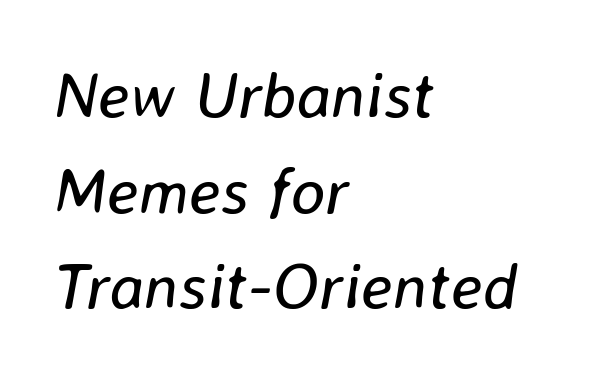
{"italic": "yes", "lean": "right", "slant_degrees": 8, "bold": "no", "weight": "regular", "width": "normal", "stroke_contrast": "low", "x_height": "medium", "monospaced": "no", "underline": "no", "align": "left", "line_spacing": "normal", "line_spacing_ratio": 1.47, "letter_spacing": "normal", "letter_spacing_em": 0.0, "glyph_px": 65}
